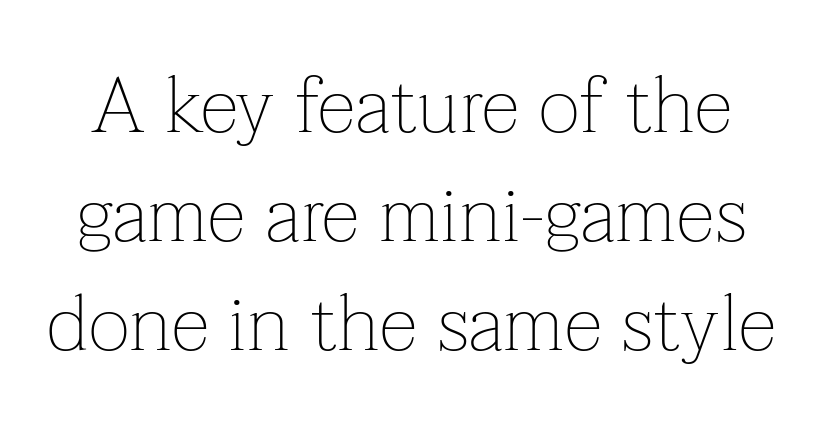
Q: Is the text bold? A: No.
Q: Is the text italic (slanted)? A: No, it is upright.
Q: Is the typeface a serif or a sans-serif typeface? A: Serif.
Q: Is the text underlined? A: No.
Q: Is the spacing between letters normal or unusually wide? A: Normal.
Q: Is the spacing between lines tight, normal or loose? A: Normal.
Q: Width (condensed, normal, or wide)? A: Normal.
Q: Stroke contrast? A: Low.
Q: x-height? A: Medium.
Q: Monospaced? A: No.
